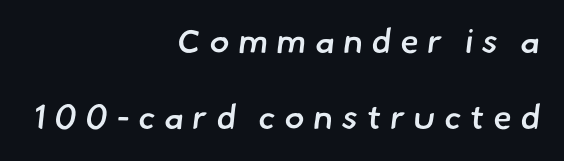
{"serif": "no", "bold": "semi", "weight": "semibold", "width": "normal", "stroke_contrast": "low", "x_height": "small", "monospaced": "no", "underline": "no", "align": "right", "line_spacing": "loose", "line_spacing_ratio": 2.23, "letter_spacing": "wide", "letter_spacing_em": 0.25, "glyph_px": 34}
